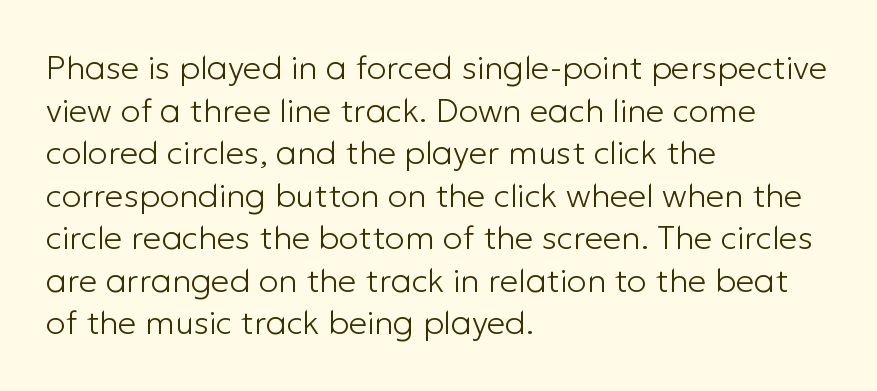
The image shows 33 px light sans-serif type, upright; set left-aligned, normal line spacing (1.29x), normal letter spacing, not underlined; low stroke contrast and a medium x-height.
